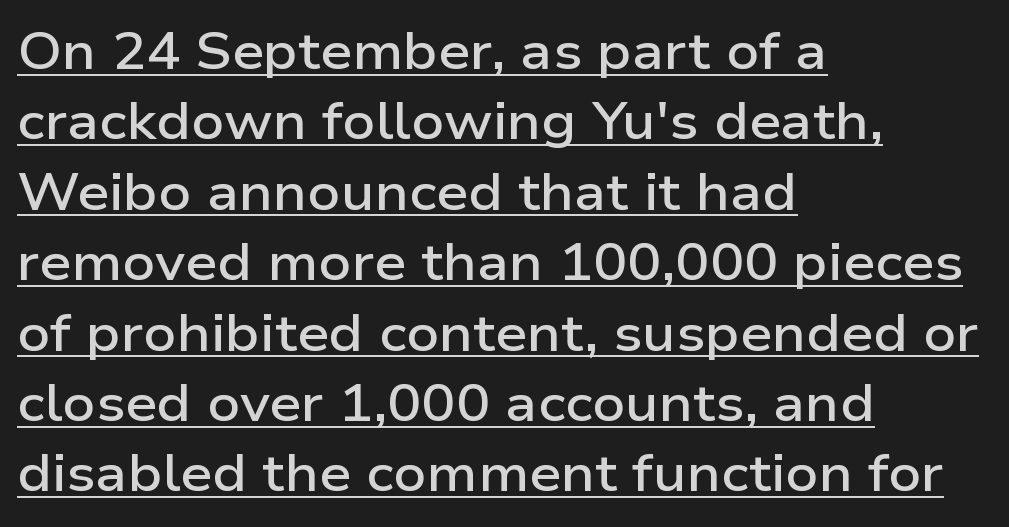
{"serif": "no", "italic": "no", "bold": "semi", "weight": "semibold", "width": "wide", "stroke_contrast": "low", "x_height": "medium", "monospaced": "no", "underline": "yes", "align": "left", "line_spacing": "normal", "line_spacing_ratio": 1.38, "letter_spacing": "normal", "letter_spacing_em": 0.0, "glyph_px": 51}
